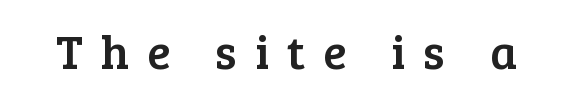
Q: Is the text italic (slanted)? A: No, it is upright.
Q: Is the typeface a serif or a sans-serif typeface? A: Serif.
Q: Is the text underlined? A: No.
Q: Is the spacing between letters normal or unusually wide? A: Unusually wide.
Q: Width (condensed, normal, or wide)? A: Normal.
Q: Stroke contrast? A: Low.
Q: x-height? A: Medium.
Q: Monospaced? A: No.
